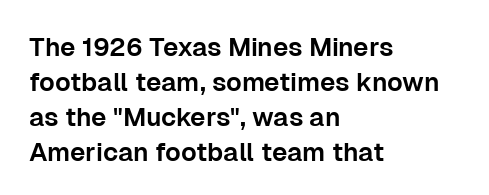
{"italic": "no", "underline": "no", "align": "left", "line_spacing": "normal", "line_spacing_ratio": 1.35, "letter_spacing": "normal", "letter_spacing_em": 0.0, "glyph_px": 26}
